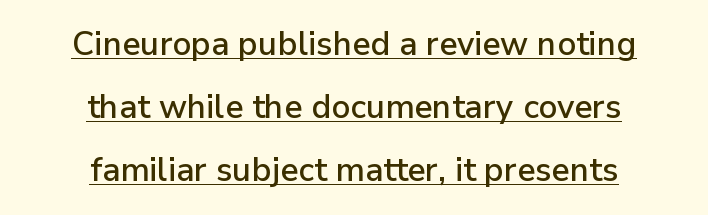
The image shows 33 px sans-serif type, upright; set centered, loose line spacing (1.91x), normal letter spacing, underlined; low stroke contrast and a medium x-height.
